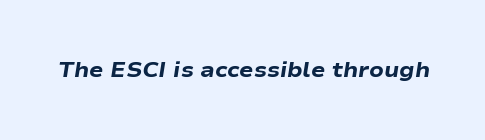
The image shows 21 px bold type, italic (leaning right); set normal letter spacing, not underlined.
